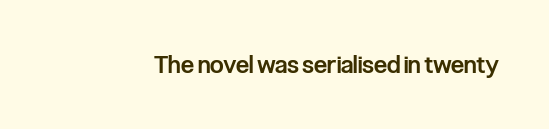
{"italic": "no", "bold": "semi", "underline": "no", "letter_spacing": "normal", "letter_spacing_em": 0.0, "glyph_px": 24}
